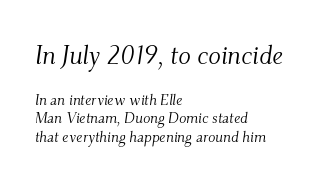
Q: Is the text bold? A: No.
Q: Is the text italic (slanted)? A: Yes, it leans right by about 9 degrees.
Q: Is the text underlined? A: No.
Q: How is the paragraph aligned? A: Left-aligned.
Q: Is the spacing between letters normal or unusually wide? A: Normal.
Q: Which block of text is set in a larger size, the first (top) or the second (bottom)? A: The first (top) one.
